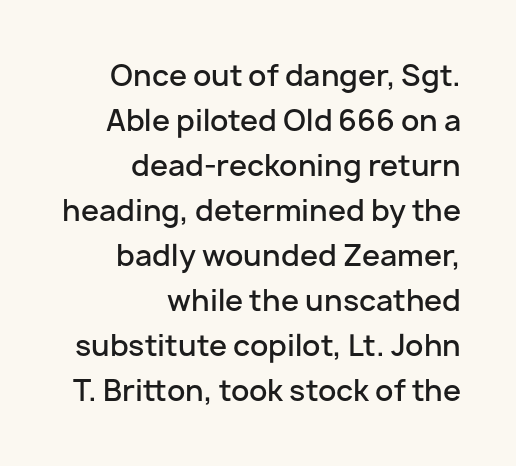
{"serif": "no", "italic": "no", "bold": "semi", "weight": "semibold", "width": "normal", "stroke_contrast": "low", "x_height": "medium", "monospaced": "no", "underline": "no", "align": "right", "line_spacing": "normal", "line_spacing_ratio": 1.55, "letter_spacing": "normal", "letter_spacing_em": 0.0, "glyph_px": 29}
